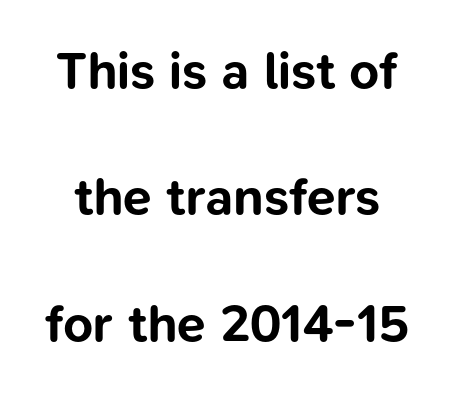
The image shows 52 px bold sans-serif type, upright; set loose line spacing (2.43x), normal letter spacing, not underlined; low stroke contrast and a medium x-height.
